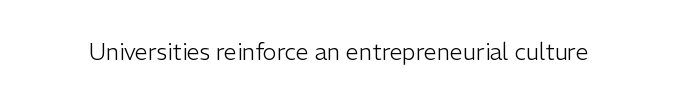
The image shows 23 px text type, upright; set normal letter spacing, not underlined.
